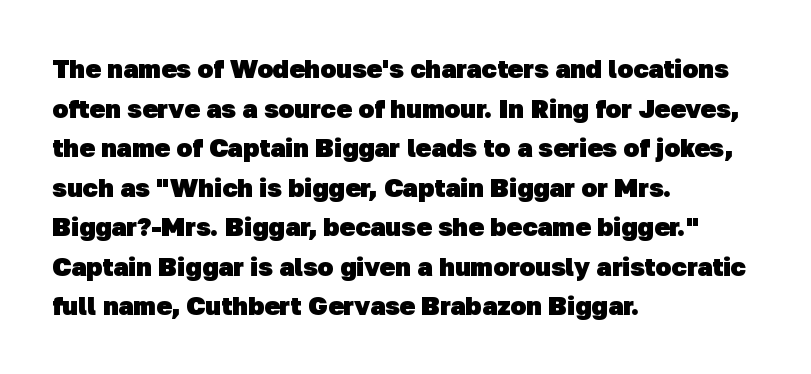
{"bold": "yes", "underline": "no", "align": "left", "line_spacing": "normal", "line_spacing_ratio": 1.52, "letter_spacing": "normal", "letter_spacing_em": 0.0, "glyph_px": 26}
